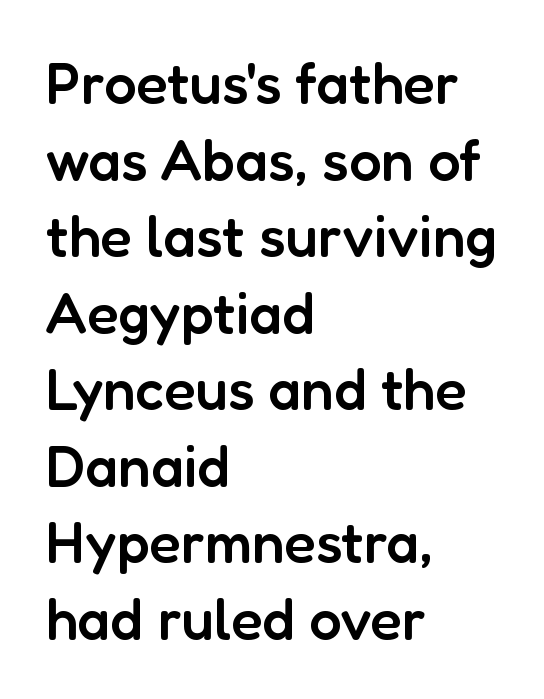
The image shows 58 px semibold sans-serif type, upright; set left-aligned, normal line spacing (1.32x), normal letter spacing, not underlined; low stroke contrast and a medium x-height.
